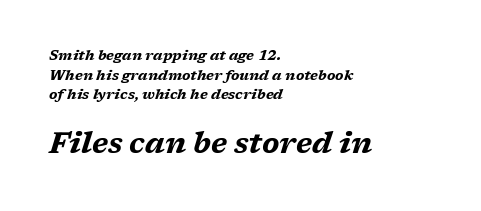
The image shows 29 px bold, wide type, italic (leaning right); set left-aligned, normal line spacing (1.41x), normal letter spacing, not underlined; the second (bottom) block is 2.07x larger; medium stroke contrast and a medium x-height.
